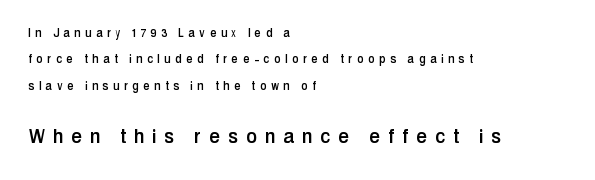
Loose tracking; the words dissolve into strings of separated letters. The lower block of text is set noticeably larger than the block above it. The typography opts for an upright posture over an oblique one. Has an underline been added? It has not.
